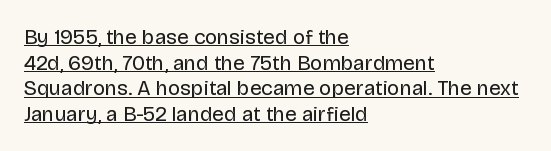
Q: Is the text bold? A: No.
Q: Is the text italic (slanted)? A: No, it is upright.
Q: Is the text underlined? A: Yes.
Q: How is the paragraph aligned? A: Left-aligned.
Q: Is the spacing between letters normal or unusually wide? A: Normal.
